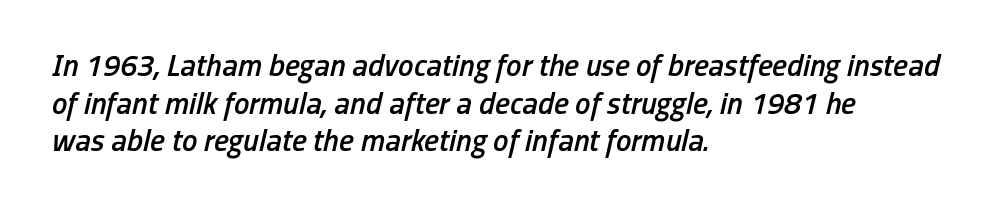
The letters are slanted; this is an italic face. Students, this is semibold: more ink than regular, less than bold. This rendering uses left alignment, leaving the right contour irregular. Descenders are the only things crossing below the line.
